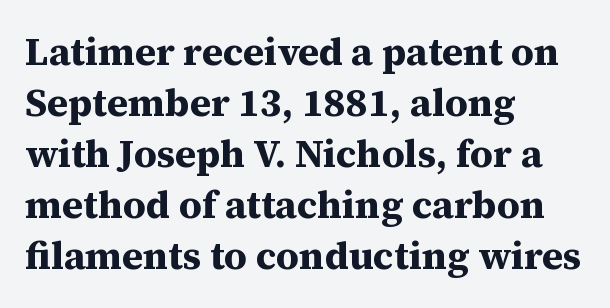
{"serif": "yes", "italic": "no", "bold": "yes", "weight": "bold", "width": "normal", "stroke_contrast": "medium", "x_height": "medium", "monospaced": "no", "underline": "no", "align": "left", "line_spacing": "normal", "line_spacing_ratio": 1.31, "letter_spacing": "normal", "letter_spacing_em": 0.0, "glyph_px": 39}
